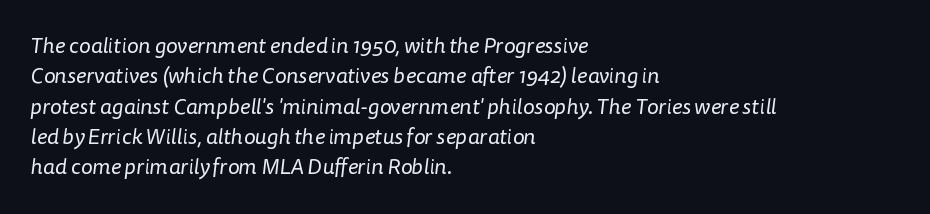
Q: Is the text bold? A: No.
Q: Is the text underlined? A: No.
Q: How is the paragraph aligned? A: Left-aligned.
Q: Is the spacing between letters normal or unusually wide? A: Normal.
Q: Is the spacing between lines tight, normal or loose? A: Normal.
